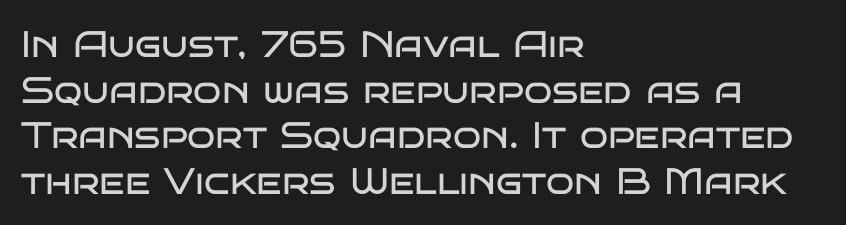
Typeset ragged right — the left edge is the straight one. Stroke thickness stays within the range of a standard reading face or lighter. Check under the words: just untouched page. A sans-serif font was chosen for this passage. Character widths vary here, with narrow letters taking less room than wide ones.
